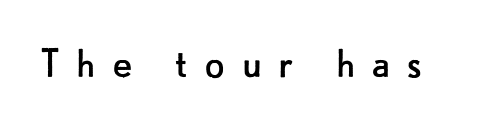
Q: Is the text bold? A: No.
Q: Is the text italic (slanted)? A: No, it is upright.
Q: Is the typeface a serif or a sans-serif typeface? A: Sans-serif.
Q: Is the text underlined? A: No.
Q: Is the spacing between letters normal or unusually wide? A: Unusually wide.
Q: Width (condensed, normal, or wide)? A: Normal.
Q: Stroke contrast? A: Low.
Q: x-height? A: Small.
Q: Monospaced? A: No.
